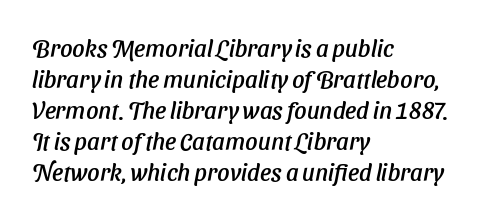
Q: Is the text italic (slanted)? A: Yes, it leans right by about 11 degrees.
Q: Is the text underlined? A: No.
Q: How is the paragraph aligned? A: Left-aligned.
Q: Is the spacing between letters normal or unusually wide? A: Normal.
Q: Is the spacing between lines tight, normal or loose? A: Normal.
